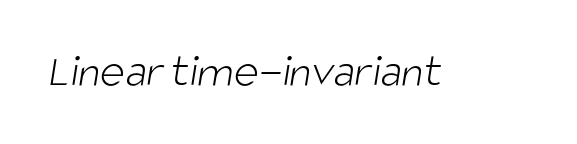
Q: Is the text bold? A: No.
Q: Is the typeface a serif or a sans-serif typeface? A: Sans-serif.
Q: Is the text underlined? A: No.
Q: Is the spacing between letters normal or unusually wide? A: Normal.
Q: Width (condensed, normal, or wide)? A: Condensed.
Q: Stroke contrast? A: Low.
Q: x-height? A: Large.
Q: Monospaced? A: No.
